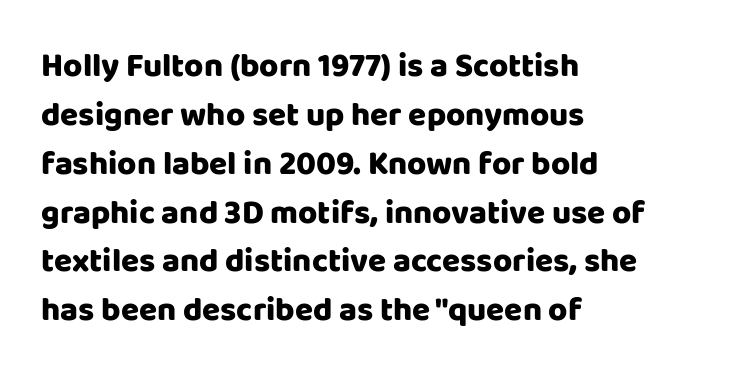
What weight is shown? A full bold with thick strokes. The face used here is rendered with its standard letterfit. The text was rendered using a sans face with plain stroke endings. The letters stand straight up with perfectly vertical stems.
